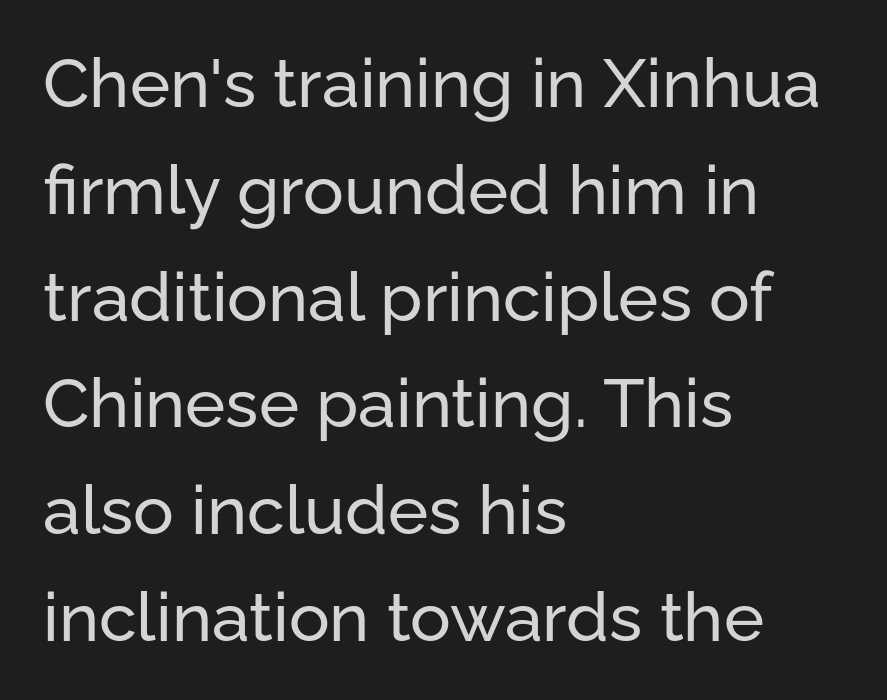
This is sans-serif lettering, the kind often seen on screens and signage. This sample is left-justified, so line endings fall wherever the words run out. Nobody touched the tracking dial on this one. Each letter keeps its own natural width here, so spacing adapts to shape. Leading: standard.
